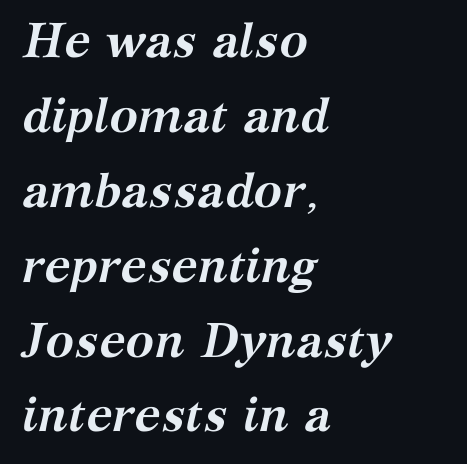
{"serif": "yes", "italic": "yes", "lean": "right", "slant_degrees": 12, "bold": "yes", "weight": "semibold", "width": "normal", "stroke_contrast": "medium", "x_height": "medium", "monospaced": "no", "underline": "no", "align": "left", "line_spacing": "normal", "line_spacing_ratio": 1.56, "letter_spacing": "normal", "letter_spacing_em": 0.0, "glyph_px": 48}
